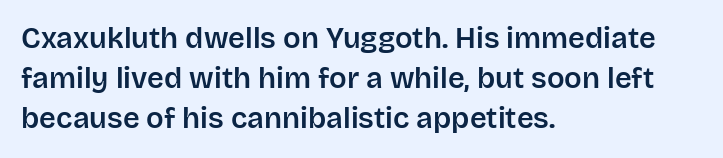
Q: Is the text italic (slanted)? A: No, it is upright.
Q: Is the typeface a serif or a sans-serif typeface? A: Sans-serif.
Q: Is the text underlined? A: No.
Q: How is the paragraph aligned? A: Left-aligned.
Q: Is the spacing between letters normal or unusually wide? A: Normal.
Q: Is the spacing between lines tight, normal or loose? A: Normal.
Q: Width (condensed, normal, or wide)? A: Normal.
Q: Stroke contrast? A: Low.
Q: x-height? A: Large.
Q: Monospaced? A: No.
